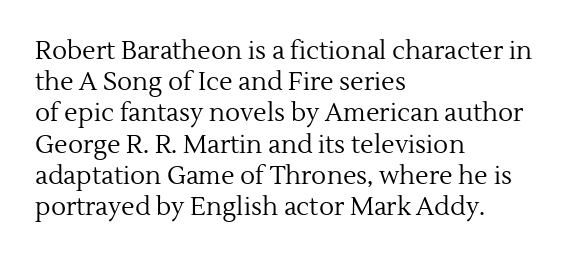
Q: Is the text bold? A: No.
Q: Is the text italic (slanted)? A: No, it is upright.
Q: Is the text underlined? A: No.
Q: How is the paragraph aligned? A: Left-aligned.
Q: Is the spacing between letters normal or unusually wide? A: Normal.
Q: Is the spacing between lines tight, normal or loose? A: Normal.
